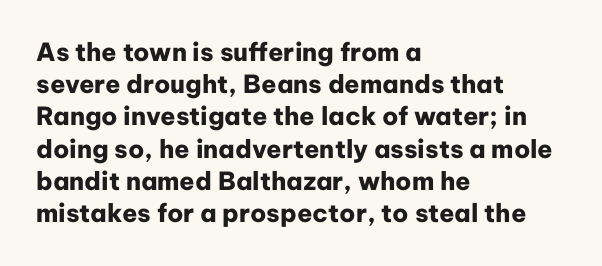
The image shows 25 px bold type, upright; set left-aligned, normal line spacing (1.29x), normal letter spacing, not underlined.
